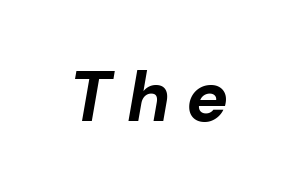
The image shows 70 px bold type, italic (leaning right); set unusually wide letter spacing (+0.23 em), not underlined; low stroke contrast and a medium x-height.
